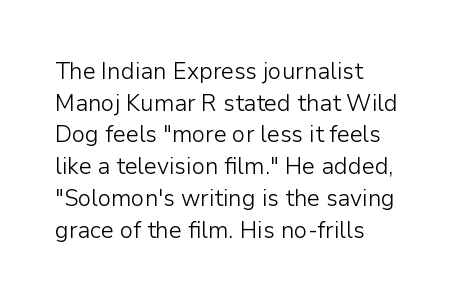
Q: Is the text bold? A: No.
Q: Is the text italic (slanted)? A: No, it is upright.
Q: Is the text underlined? A: No.
Q: How is the paragraph aligned? A: Left-aligned.
Q: Is the spacing between letters normal or unusually wide? A: Normal.
Q: Is the spacing between lines tight, normal or loose? A: Normal.
